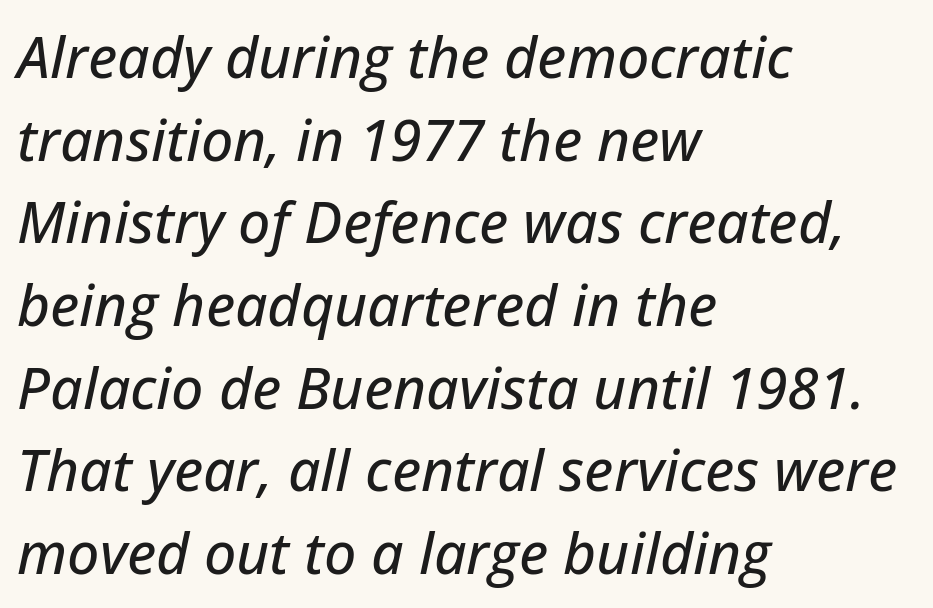
{"italic": "yes", "lean": "right", "slant_degrees": 12, "width": "normal", "stroke_contrast": "low", "x_height": "medium", "monospaced": "no", "underline": "no", "align": "left", "line_spacing": "normal", "line_spacing_ratio": 1.45, "letter_spacing": "normal", "letter_spacing_em": 0.0, "glyph_px": 57}
